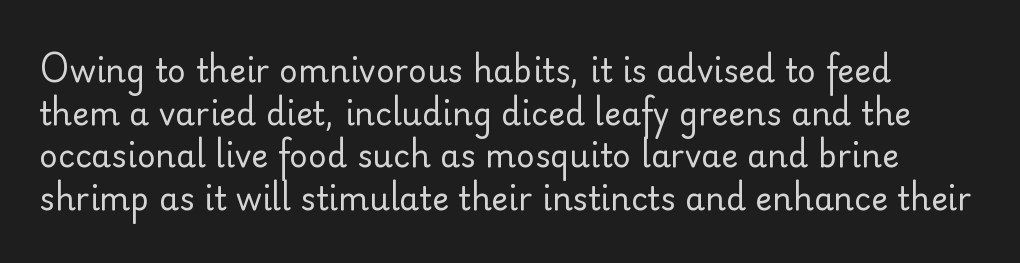
A normal amount of white space separates one row of letters from the next. Bare-footed words on every line. A typesetter would mark this as roman, not italic. Honestly, the letter spacing is just normal — you wouldn't notice it. Weight: in the light-to-regular range.
